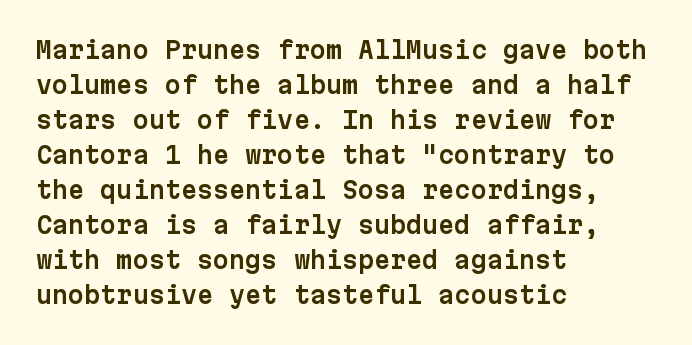
The image shows 23 px text type, upright; set left-aligned, normal line spacing (1.52x), normal letter spacing, not underlined.
